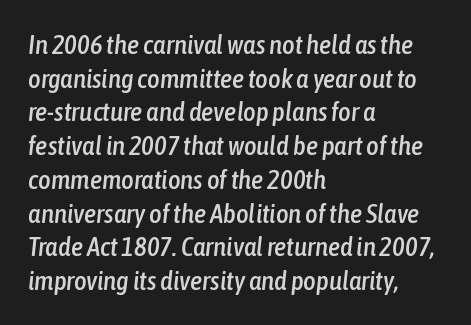
The image shows 27 px text type, italic (leaning right); set left-aligned, normal line spacing (1.25x), normal letter spacing, not underlined.
